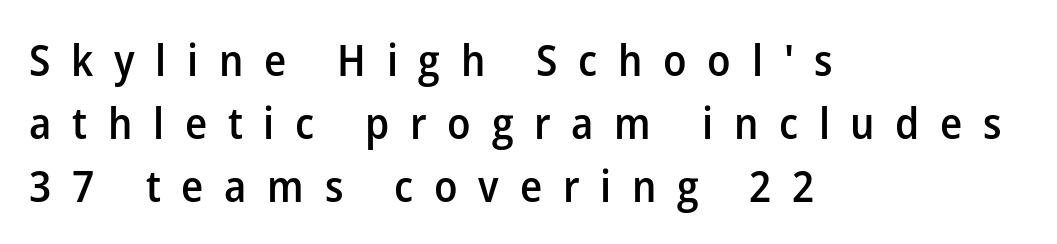
Q: Is the text bold? A: Semi-bold.
Q: Is the text italic (slanted)? A: No, it is upright.
Q: Is the typeface a serif or a sans-serif typeface? A: Sans-serif.
Q: Is the text underlined? A: No.
Q: How is the paragraph aligned? A: Left-aligned.
Q: Is the spacing between letters normal or unusually wide? A: Unusually wide.
Q: Is the spacing between lines tight, normal or loose? A: Normal.
Q: Width (condensed, normal, or wide)? A: Normal.
Q: Stroke contrast? A: Low.
Q: x-height? A: Medium.
Q: Monospaced? A: No.
